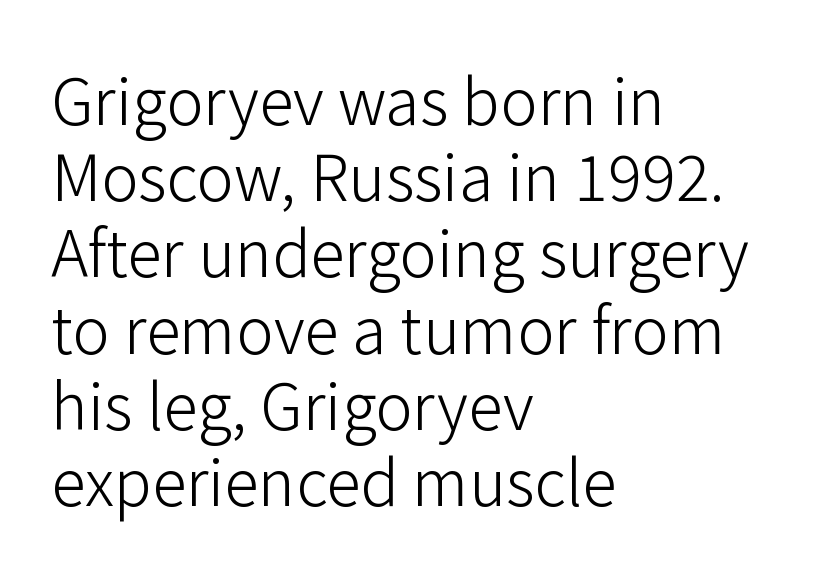
Q: Is the text bold? A: No.
Q: Is the text italic (slanted)? A: No, it is upright.
Q: Is the typeface a serif or a sans-serif typeface? A: Sans-serif.
Q: Is the text underlined? A: No.
Q: How is the paragraph aligned? A: Left-aligned.
Q: Is the spacing between letters normal or unusually wide? A: Normal.
Q: Width (condensed, normal, or wide)? A: Normal.
Q: Stroke contrast? A: Low.
Q: x-height? A: Medium.
Q: Monospaced? A: No.
